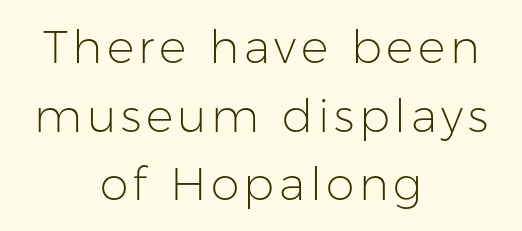
Weight: regular or lighter. The letters advance in unequal steps, a hallmark of proportional type. What's the leading like? Ordinary, nothing unusual. The lines in this sample share a center point and differ in where they start and stop. No italicization has been applied; the sample stays upright.
